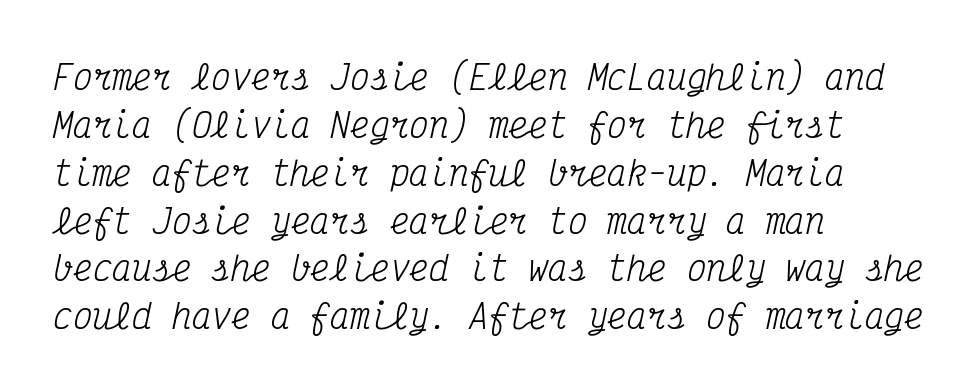
{"serif": "yes", "italic": "yes", "lean": "right", "slant_degrees": 12, "bold": "no", "weight": "regular", "width": "condensed", "stroke_contrast": "medium", "x_height": "medium", "monospaced": "yes", "underline": "no", "align": "left", "line_spacing": "normal", "line_spacing_ratio": 1.45, "letter_spacing": "normal", "letter_spacing_em": 0.0, "glyph_px": 33}
